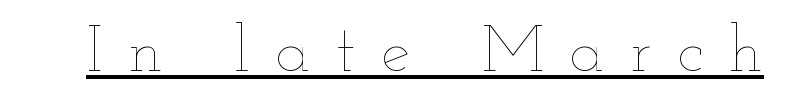
The image shows 65 px thin, wide type, upright; set unusually wide letter spacing (+0.4 em), underlined; low stroke contrast and a small x-height.
